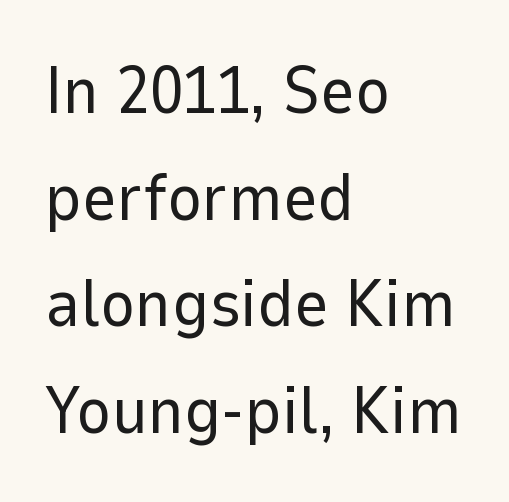
{"serif": "no", "italic": "no", "bold": "no", "weight": "regular", "width": "normal", "stroke_contrast": "low", "x_height": "medium", "monospaced": "no", "underline": "no", "align": "left", "line_spacing": "normal", "line_spacing_ratio": 1.59, "letter_spacing": "normal", "letter_spacing_em": 0.0, "glyph_px": 67}
